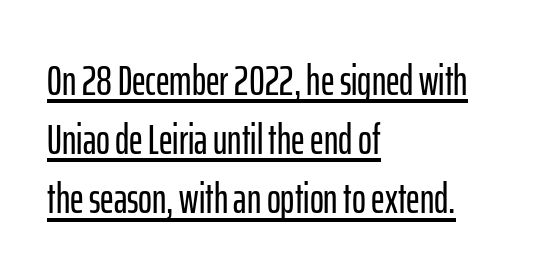
The typesetter has applied underlining to the passage shown. This sample is left-justified, so line endings fall wherever the words run out. You can tell from the bare stems that sans-serif type was used. Here the designer chose a conventional face with non-uniform glyph widths.
